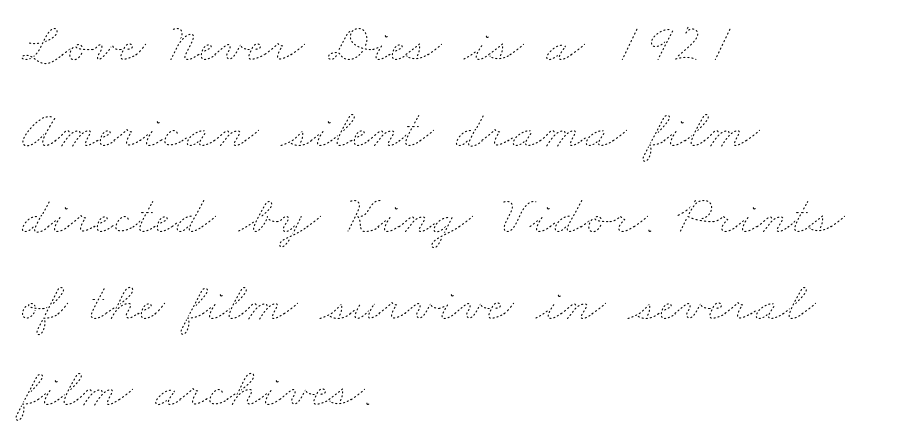
The image shows 56 px thin, wide type; set left-aligned, normal line spacing (1.54x), normal letter spacing, not underlined; low stroke contrast and a small x-height.
